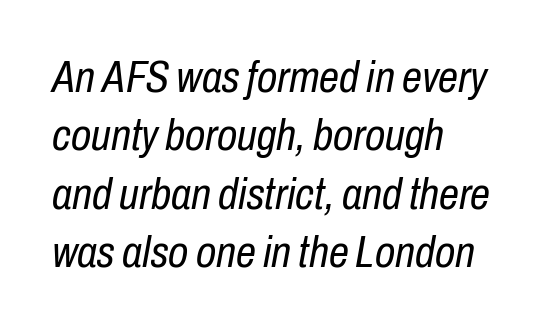
{"italic": "yes", "lean": "right", "slant_degrees": 10, "bold": "no", "weight": "regular", "width": "condensed", "stroke_contrast": "low", "x_height": "medium", "monospaced": "no", "underline": "no", "align": "left", "line_spacing": "normal", "line_spacing_ratio": 1.3, "letter_spacing": "normal", "letter_spacing_em": 0.0, "glyph_px": 45}
